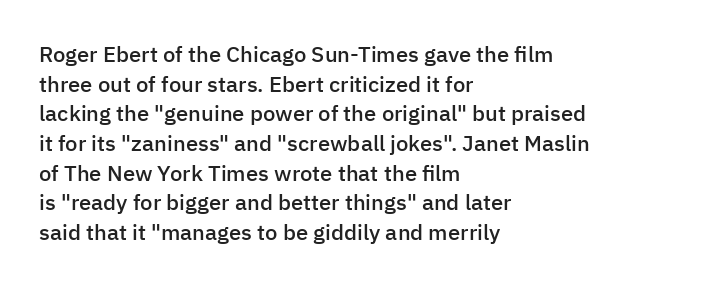
No word sits above an underline. Look at the stroke-to-counter ratio: somewhat heavy, a semibold. When letters stand straight like this, we call the style roman or upright. Observe the ordinary spacing: letters are neighbours, not strangers. The space between consecutive lines is moderate.
